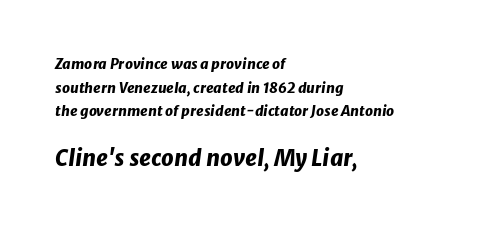
The image shows 22 px bold type, italic (leaning right); set left-aligned, normal line spacing (1.69x), normal letter spacing, not underlined; the second (bottom) block is 1.57x larger.
